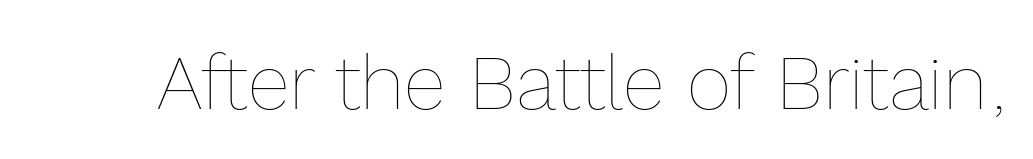
The image shows 77 px thin type, upright; set normal letter spacing, not underlined; a medium x-height.
